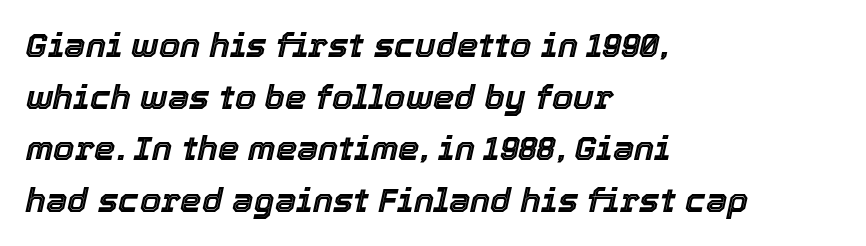
The axis of the letterforms is tilted away from vertical. The passage shown is typed in a proportional face where columns would drift. Students, note that the glyphs here touch the page at normal intervals. Underline: absent. Caption: multi-line text, flush left, ragged right.
